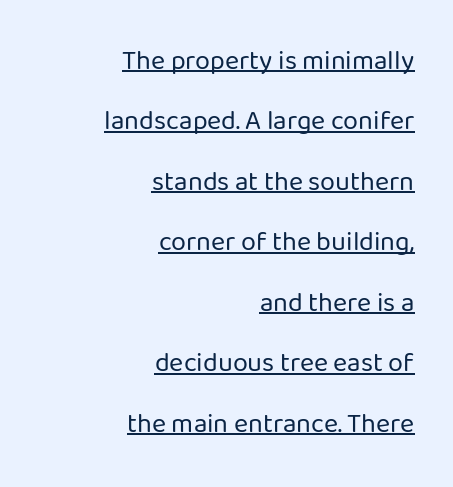
Q: Is the text bold? A: No.
Q: Is the text italic (slanted)? A: No, it is upright.
Q: Is the text underlined? A: Yes.
Q: How is the paragraph aligned? A: Right-aligned.
Q: Is the spacing between letters normal or unusually wide? A: Normal.
Q: Is the spacing between lines tight, normal or loose? A: Loose.
